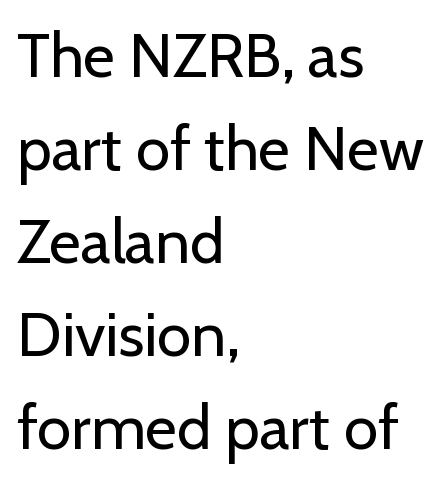
The image shows 62 px regular-weight sans-serif type, upright; set left-aligned, normal line spacing (1.5x), normal letter spacing, not underlined; low stroke contrast and a medium x-height.
